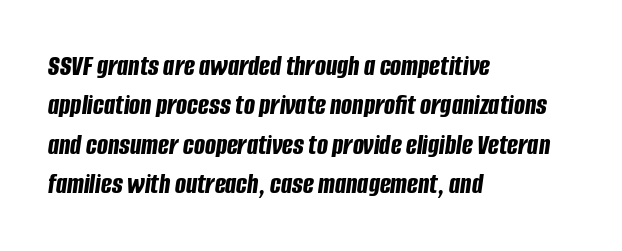
Standard letterfit; no display-style spreading of the glyphs. Italic: yes, the glyphs are oblique. These words are printed bold, with thick strokes throughout. The face used here is proportionally spaced, like ordinary book or web type.
